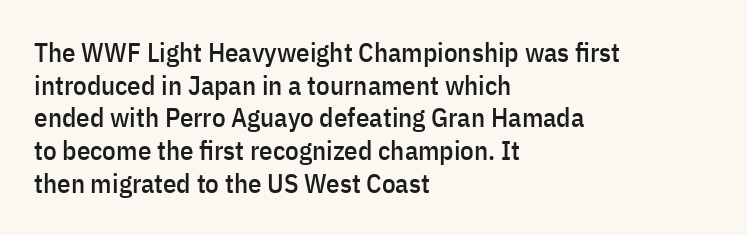
{"italic": "no", "underline": "no", "align": "left", "line_spacing_ratio": 1.21, "letter_spacing": "normal", "letter_spacing_em": 0.0, "glyph_px": 27}
